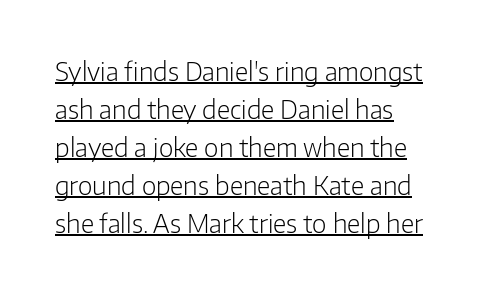
The passage shown is underscored from start to finish. The vertical gap from one line to the next is medium. Stems and bowls with no extra thickness — not bold. Inter-character spacing is left at the font's built-in metrics. Upright lettering throughout.
